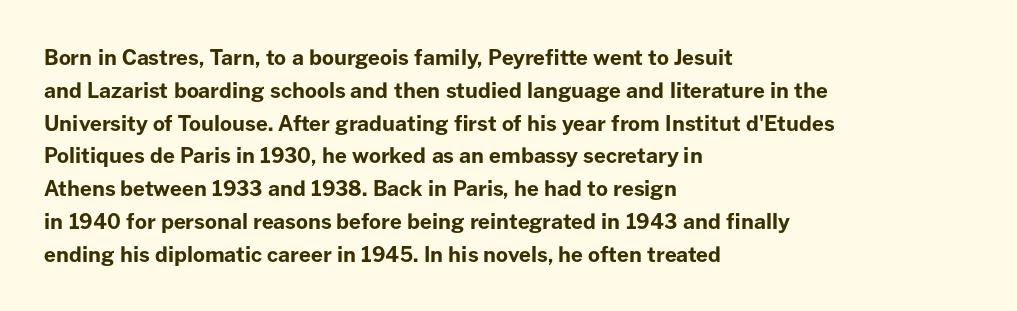
Weight check: bold — yes, fully. This rendering features lettering with no underline. This is the regular roman posture of the typeface. Is there much room between lines? A standard amount, neither cramped nor airy. No extra tracking has been applied to these lines. The rag falls on the right side of this text block.
